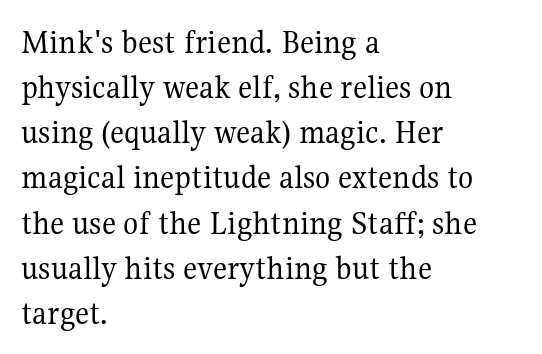
The image shows 35 px regular-weight serif type, upright; set left-aligned, normal line spacing (1.29x), normal letter spacing, not underlined; medium stroke contrast and a medium x-height.
